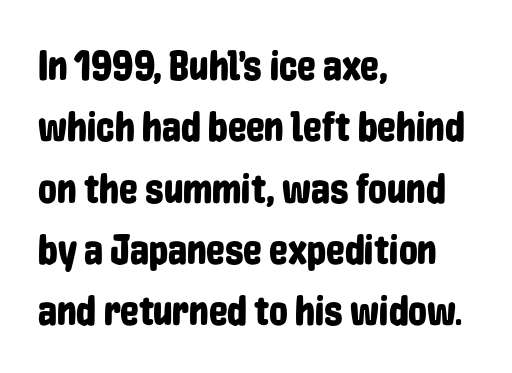
Q: Is the text italic (slanted)? A: No, it is upright.
Q: Is the typeface a serif or a sans-serif typeface? A: Sans-serif.
Q: Is the text underlined? A: No.
Q: How is the paragraph aligned? A: Left-aligned.
Q: Is the spacing between letters normal or unusually wide? A: Normal.
Q: Is the spacing between lines tight, normal or loose? A: Normal.
Q: Width (condensed, normal, or wide)? A: Condensed.
Q: Stroke contrast? A: Low.
Q: x-height? A: Medium.
Q: Monospaced? A: No.
